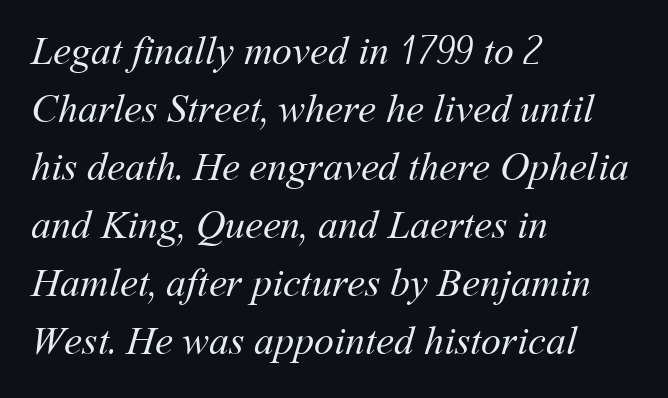
The image shows 40 px regular-weight type; set left-aligned, normal line spacing (1.45x), normal letter spacing, not underlined; medium stroke contrast and a medium x-height.
